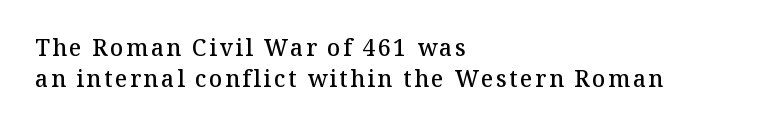
The image shows 23 px text type, upright; set left-aligned, normal line spacing (1.34x), not underlined.
